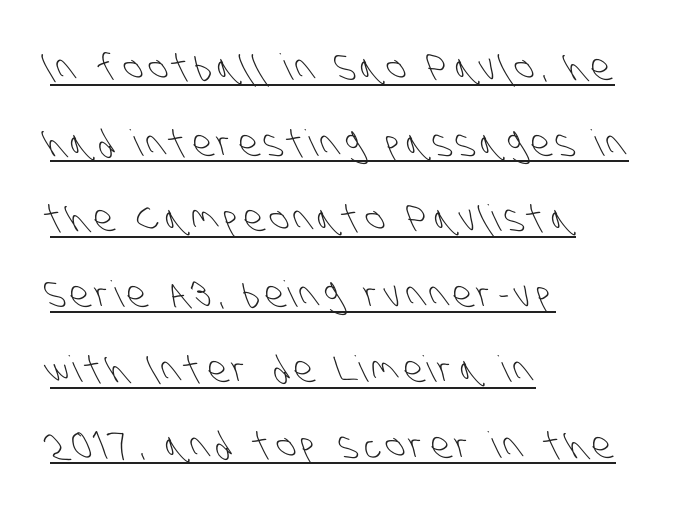
The image shows 36 px light, condensed sans-serif type; set left-aligned, loose line spacing (2.1x), underlined; low stroke contrast and a large x-height.
